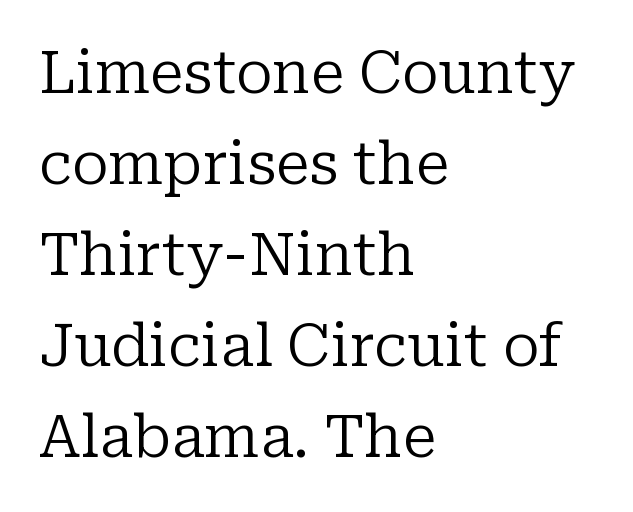
{"serif": "yes", "italic": "no", "bold": "no", "weight": "regular", "width": "normal", "stroke_contrast": "low", "x_height": "medium", "monospaced": "no", "underline": "no", "align": "left", "line_spacing": "normal", "line_spacing_ratio": 1.57, "letter_spacing": "normal", "letter_spacing_em": 0.0, "glyph_px": 58}
